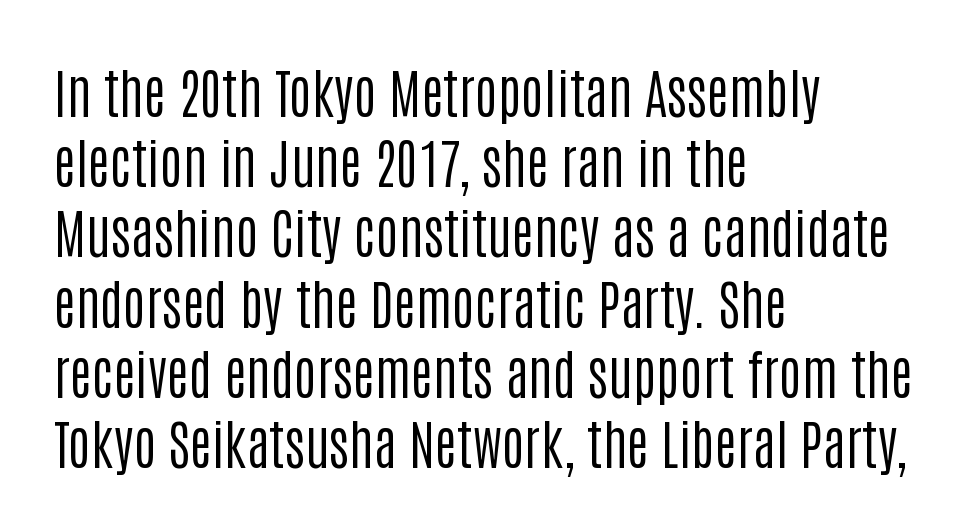
{"serif": "no", "italic": "no", "bold": "no", "weight": "regular", "width": "condensed", "stroke_contrast": "low", "x_height": "large", "monospaced": "no", "underline": "no", "align": "left", "line_spacing": "normal", "line_spacing_ratio": 1.3, "letter_spacing": "normal", "letter_spacing_em": 0.0, "glyph_px": 54}
